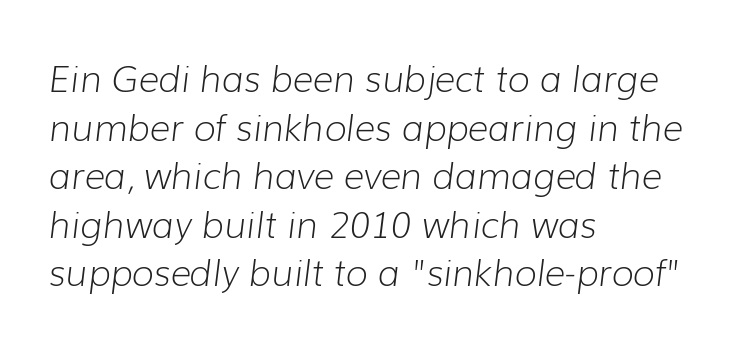
Q: Is the text bold? A: No.
Q: Is the text italic (slanted)? A: Yes, it leans right by about 7 degrees.
Q: Is the text underlined? A: No.
Q: How is the paragraph aligned? A: Left-aligned.
Q: Is the spacing between letters normal or unusually wide? A: Normal.
Q: Is the spacing between lines tight, normal or loose? A: Normal.
Q: Width (condensed, normal, or wide)? A: Normal.
Q: Stroke contrast? A: Low.
Q: x-height? A: Medium.
Q: Monospaced? A: No.
